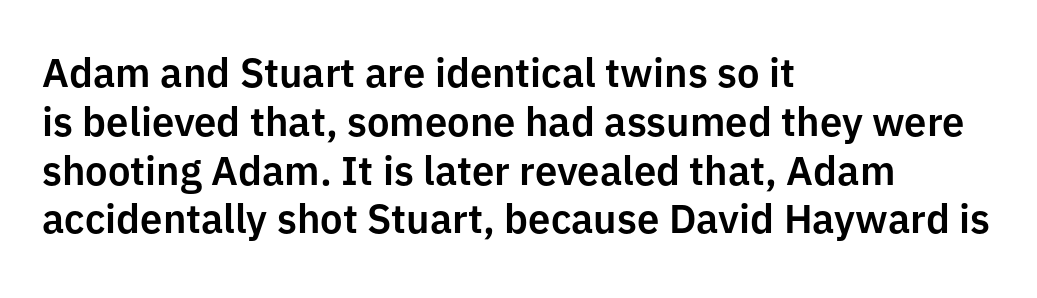
Is this a fixed-width face? No — the glyphs have proportional, varying widths. Is this a sans? Yes — the strokes have no serifs. The letters sit at their default tracking, neither squeezed nor spread. This rendering uses left alignment, leaving the right contour irregular. Do the letters lean? They stand straight. Glance below the letters and you will spot only blank space.
